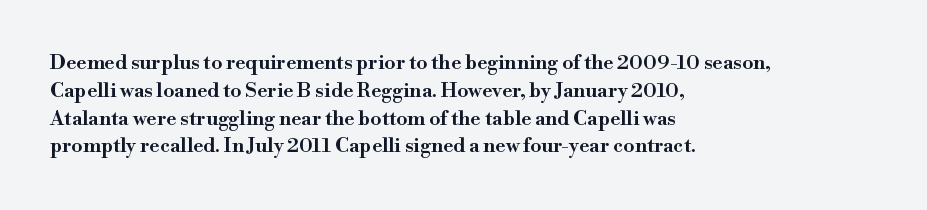
The image shows 20 px text type, upright; set left-aligned, normal line spacing (1.39x), normal letter spacing, not underlined.
